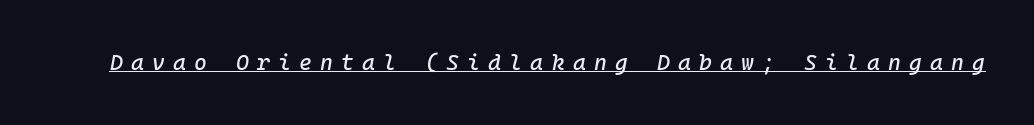
Someone cranked the tracking dial way up on this one. The text carries the slant typical of an italic or oblique font. The specimen includes a rule beneath the text block's lines.
